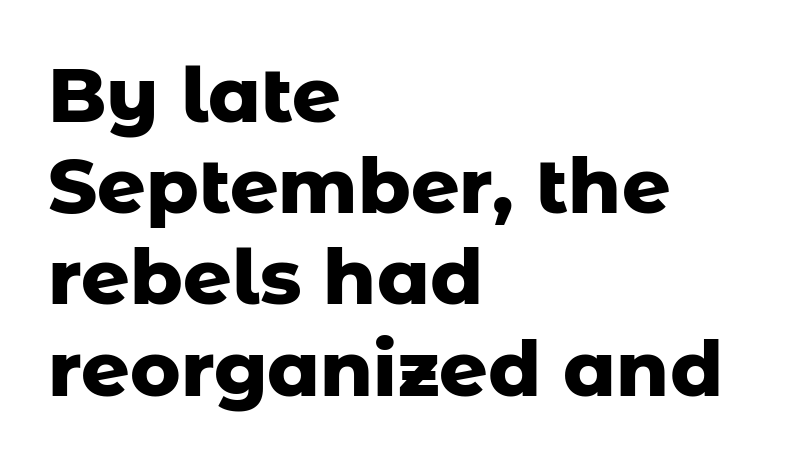
{"serif": "no", "italic": "no", "bold": "yes", "weight": "heavy", "width": "normal", "stroke_contrast": "low", "x_height": "medium", "monospaced": "no", "underline": "no", "align": "left", "line_spacing_ratio": 1.2, "letter_spacing": "normal", "letter_spacing_em": 0.0, "glyph_px": 76}
